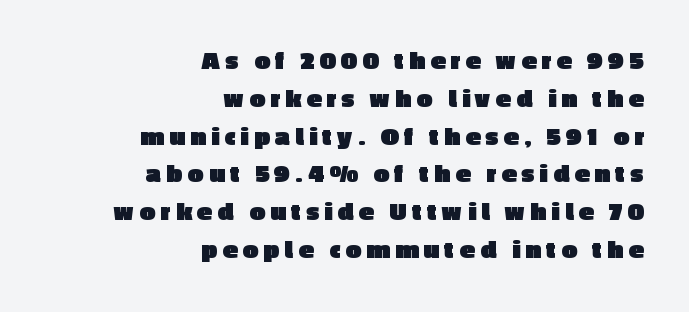
The image shows 27 px bold type, upright; set right-aligned, normal line spacing (1.4x), unusually wide letter spacing (+0.21 em), not underlined.
